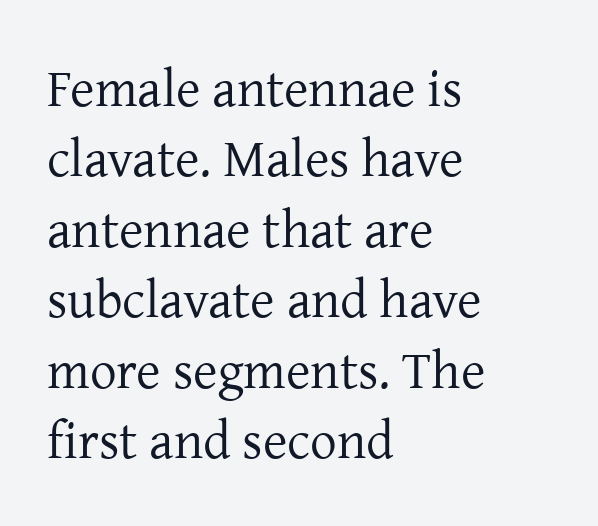
This sample has the flowing, uneven cadence of proportional lettering. Each row of text sits above clean, open space. No italicization has been applied; the sample stays upright. Stem width sits at or under what a default text font uses. Default kerning and tracking; the words read as compact shapes. If you drew a ruler down the left edge, every line would touch it.
